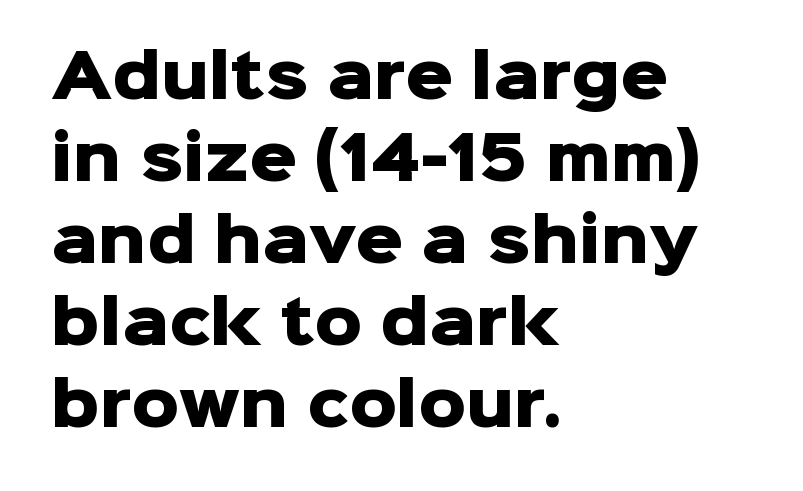
Rows of type keep a routine distance in the vertical direction. These lines stack with their left ends in a neat column. These lines keep a tight, regular rhythm from letter to letter. Stroke thickness is high; the sample reads as a true bold. The characters display no serif detailing; their extremities are plain.
